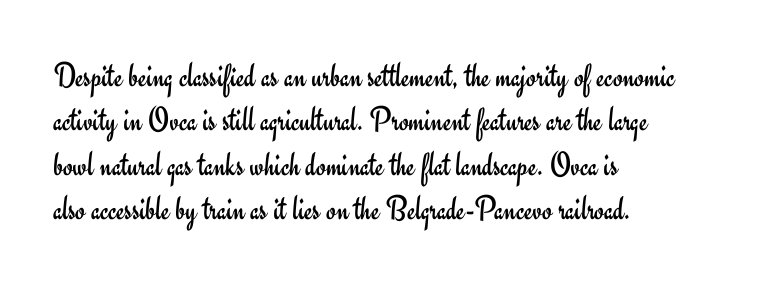
Letters have the restrained weight of plain body copy at most. Between one letter and the next there's only the usual sliver of space. Reading down the block, your eye returns to a fixed left position each line. Character widths vary here, with narrow letters taking less room than wide ones. The designer went with a sans here, leaving each stem footless.
